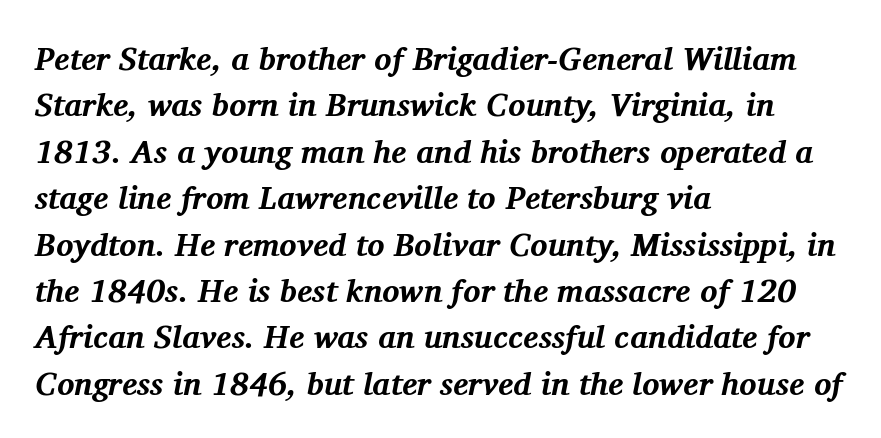
Q: Is the text bold? A: Yes.
Q: Is the text italic (slanted)? A: Yes, it leans right by about 11 degrees.
Q: Is the typeface a serif or a sans-serif typeface? A: Serif.
Q: Is the text underlined? A: No.
Q: How is the paragraph aligned? A: Left-aligned.
Q: Is the spacing between letters normal or unusually wide? A: Normal.
Q: Is the spacing between lines tight, normal or loose? A: Normal.
Q: Width (condensed, normal, or wide)? A: Normal.
Q: Stroke contrast? A: Medium.
Q: x-height? A: Medium.
Q: Monospaced? A: No.
